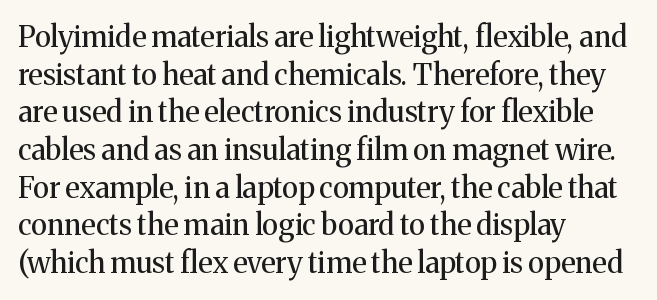
Q: Is the text bold? A: No.
Q: Is the text italic (slanted)? A: No, it is upright.
Q: Is the typeface a serif or a sans-serif typeface? A: Serif.
Q: Is the text underlined? A: No.
Q: How is the paragraph aligned? A: Left-aligned.
Q: Is the spacing between letters normal or unusually wide? A: Normal.
Q: Is the spacing between lines tight, normal or loose? A: Normal.
Q: Width (condensed, normal, or wide)? A: Normal.
Q: Stroke contrast? A: Medium.
Q: x-height? A: Medium.
Q: Monospaced? A: No.
